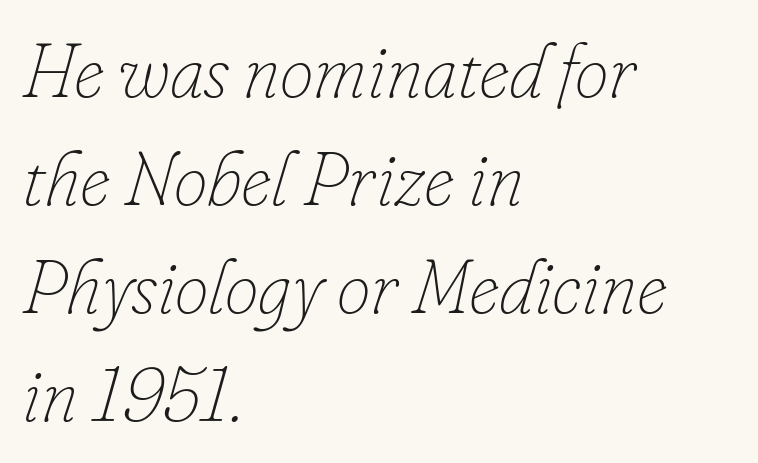
The image shows 76 px thin type, italic (leaning right); set left-aligned, normal line spacing (1.42x), normal letter spacing, not underlined; low stroke contrast and a small x-height.
